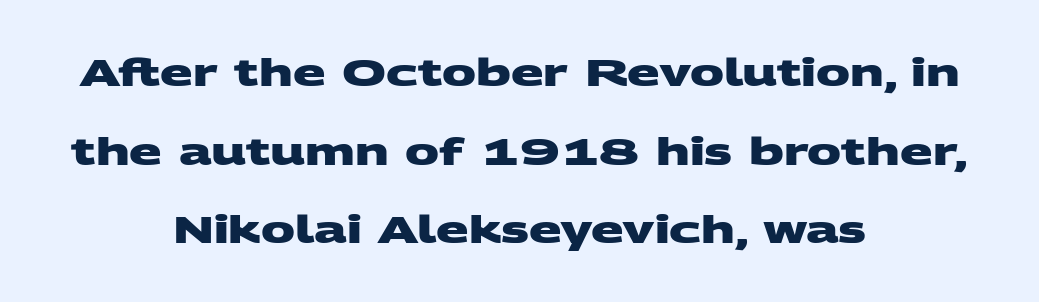
{"serif": "no", "bold": "yes", "weight": "heavy", "width": "wide", "stroke_contrast": "medium", "x_height": "large", "monospaced": "no", "underline": "no", "align": "center", "line_spacing": "loose", "line_spacing_ratio": 2.07, "letter_spacing": "normal", "letter_spacing_em": 0.0, "glyph_px": 38}
